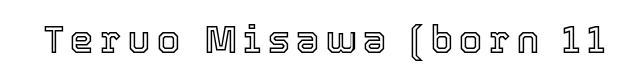
Check under the words: just untouched page. The axis of the letterforms is exactly vertical. Think of a printed novel: that variable character pitch is what you see here.
